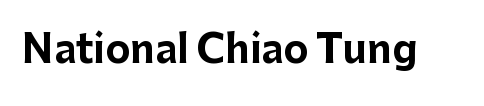
Q: Is the text bold? A: Yes.
Q: Is the text italic (slanted)? A: No, it is upright.
Q: Is the typeface a serif or a sans-serif typeface? A: Sans-serif.
Q: Is the text underlined? A: No.
Q: Is the spacing between letters normal or unusually wide? A: Normal.
Q: Width (condensed, normal, or wide)? A: Normal.
Q: Stroke contrast? A: Low.
Q: x-height? A: Medium.
Q: Monospaced? A: No.
